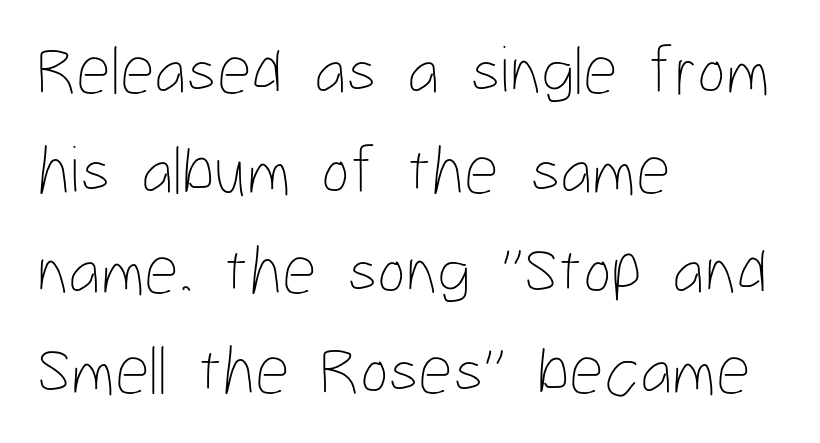
Q: Is the text bold? A: No.
Q: Is the text italic (slanted)? A: No, it is upright.
Q: Is the text underlined? A: No.
Q: How is the paragraph aligned? A: Left-aligned.
Q: Is the spacing between letters normal or unusually wide? A: Normal.
Q: Is the spacing between lines tight, normal or loose? A: Normal.
Q: Width (condensed, normal, or wide)? A: Condensed.
Q: Stroke contrast? A: Low.
Q: x-height? A: Medium.
Q: Monospaced? A: No.
